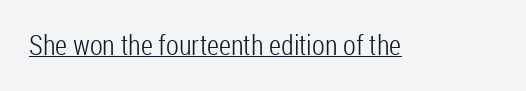
{"serif": "no", "italic": "no", "bold": "no", "weight": "light", "width": "condensed", "stroke_contrast": "low", "x_height": "medium", "monospaced": "no", "underline": "yes", "letter_spacing": "normal", "letter_spacing_em": 0.0, "glyph_px": 28}
